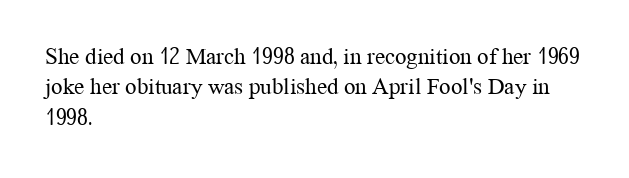
The space directly below the letters is spotless. Caption: standard tracking, unaltered. Vertically, the passage feels balanced, rows spaced as you'd expect. Does the lettering tilt? It doesn't — this is upright.
